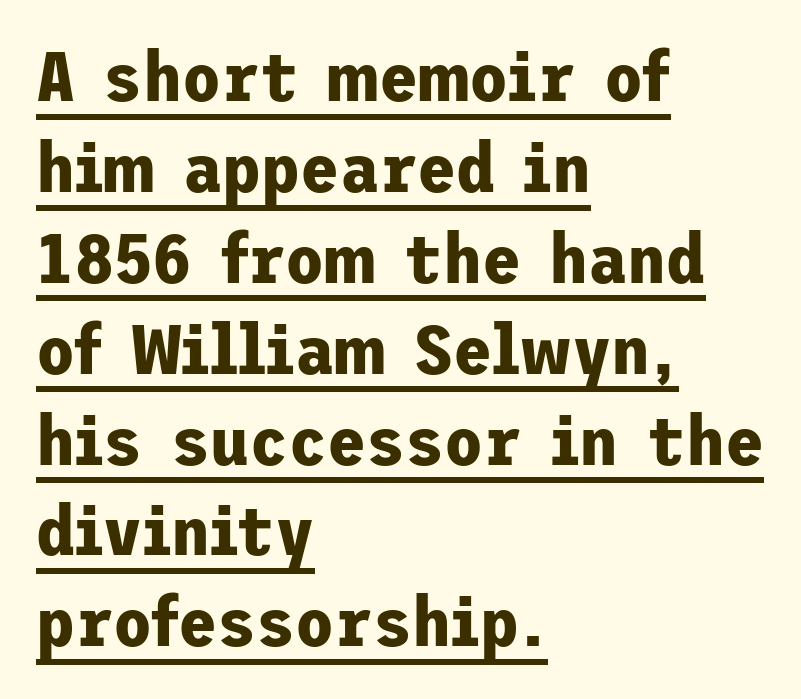
{"serif": "no", "italic": "no", "bold": "yes", "weight": "bold", "width": "normal", "stroke_contrast": "low", "x_height": "medium", "underline": "yes", "align": "left", "line_spacing": "normal", "line_spacing_ratio": 1.28, "letter_spacing": "normal", "letter_spacing_em": 0.0, "glyph_px": 71}
